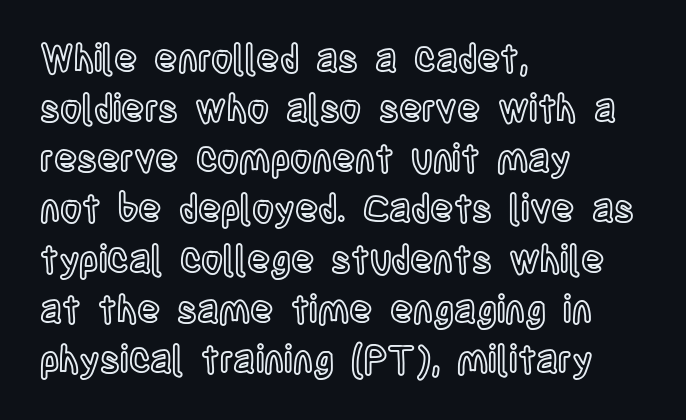
Q: Is the text italic (slanted)? A: No, it is upright.
Q: Is the text underlined? A: No.
Q: How is the paragraph aligned? A: Left-aligned.
Q: Is the spacing between letters normal or unusually wide? A: Normal.
Q: Is the spacing between lines tight, normal or loose? A: Normal.
Q: Width (condensed, normal, or wide)? A: Condensed.
Q: x-height? A: Large.
Q: Monospaced? A: No.
